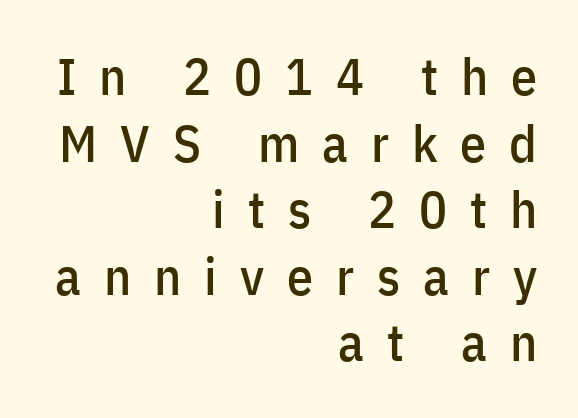
The image shows 52 px condensed sans-serif type, upright; set right-aligned, normal line spacing (1.28x), unusually wide letter spacing (+0.44 em), not underlined; low stroke contrast and a medium x-height.
